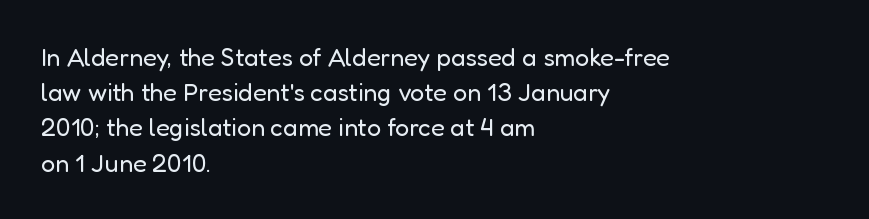
The image shows 25 px text type, upright; set left-aligned, normal line spacing (1.41x), normal letter spacing, not underlined.
